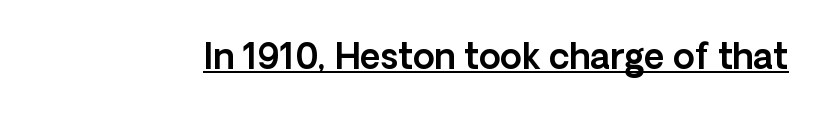
{"serif": "no", "italic": "no", "width": "normal", "x_height": "medium", "monospaced": "no", "underline": "yes", "letter_spacing": "normal", "letter_spacing_em": 0.0, "glyph_px": 35}
